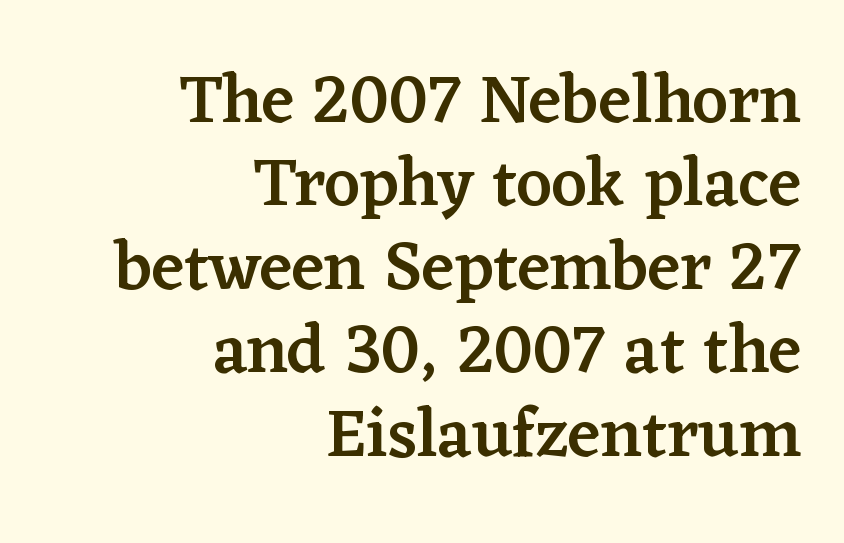
The image shows 69 px semibold serif type, upright; set right-aligned, line spacing 1.21x, normal letter spacing, not underlined; low stroke contrast and a medium x-height.
